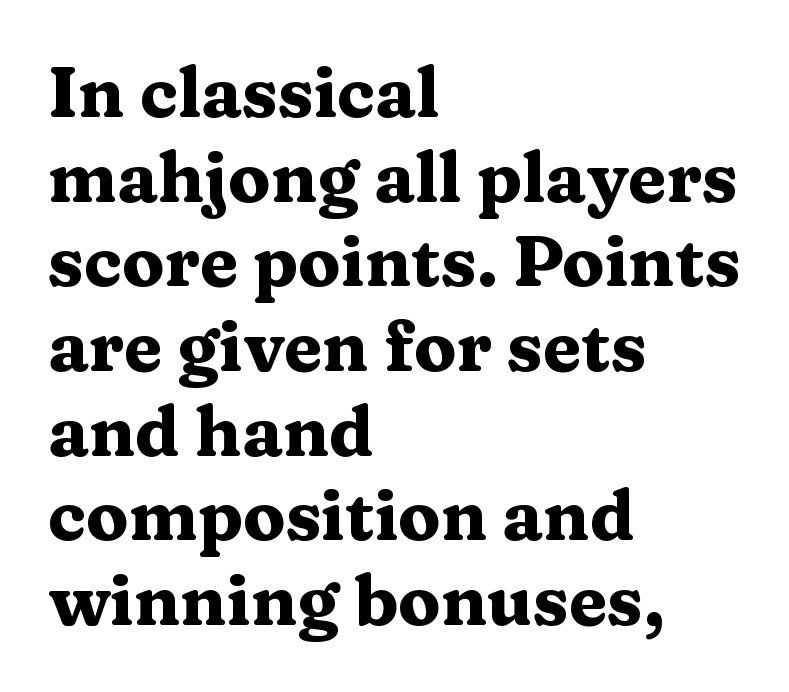
The image shows 70 px heavy, wide serif type, upright; set left-aligned, line spacing 1.21x, normal letter spacing, not underlined; medium stroke contrast and a medium x-height.
